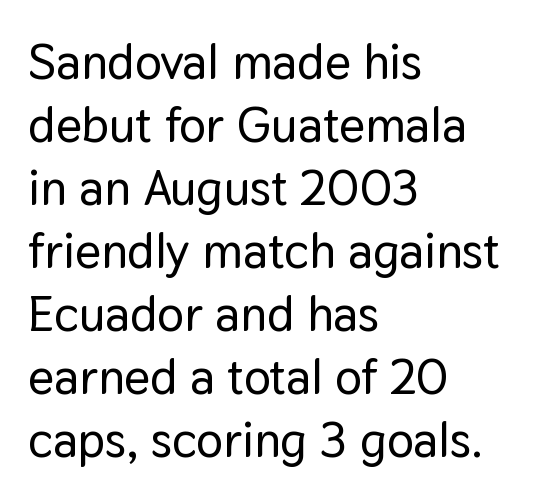
What stands out about the letter spacing? Nothing — it is the standard amount. Words float on clear page, feet unadorned. Think of a printed novel: that variable character pitch is what you see here. What's the leading like? Ordinary, nothing unusual.
